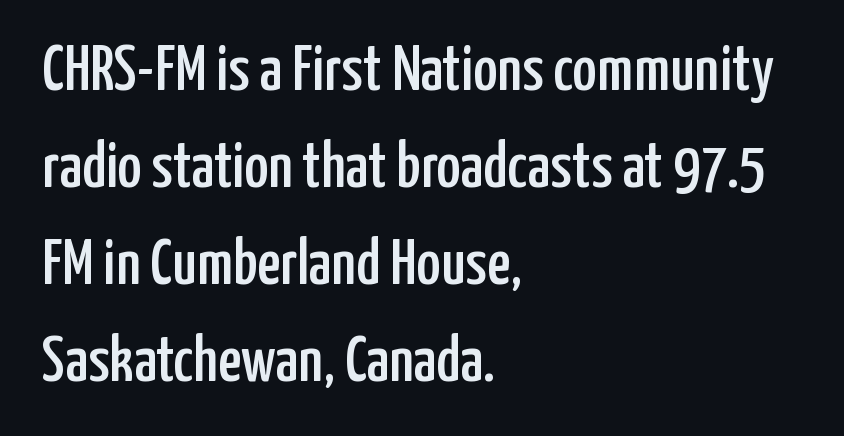
The image shows 65 px condensed sans-serif type, upright; set left-aligned, normal line spacing (1.49x), normal letter spacing, not underlined; low stroke contrast and a medium x-height.
